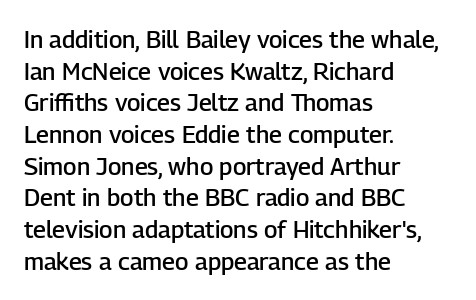
Q: Is the text bold? A: Semi-bold.
Q: Is the text italic (slanted)? A: No, it is upright.
Q: Is the text underlined? A: No.
Q: How is the paragraph aligned? A: Left-aligned.
Q: Is the spacing between letters normal or unusually wide? A: Normal.
Q: Is the spacing between lines tight, normal or loose? A: Normal.
